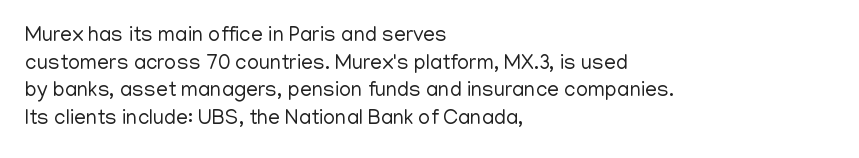
Q: Is the text bold? A: No.
Q: Is the text italic (slanted)? A: No, it is upright.
Q: Is the text underlined? A: No.
Q: How is the paragraph aligned? A: Left-aligned.
Q: Is the spacing between letters normal or unusually wide? A: Normal.
Q: Is the spacing between lines tight, normal or loose? A: Normal.
